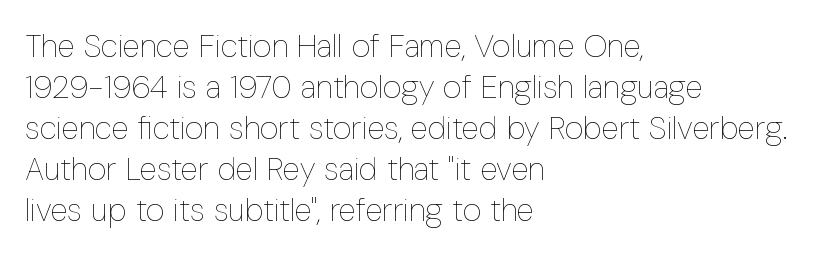
Decoration check: the copy has no underline. The characters are drawn with everyday or finer stroke widths. Where is the straight margin? On the left. How are the letters spaced? Ordinarily, with no added tracking. How would I describe the line gaps? Plain and ordinary. Italic: no, the glyphs are upright roman.
